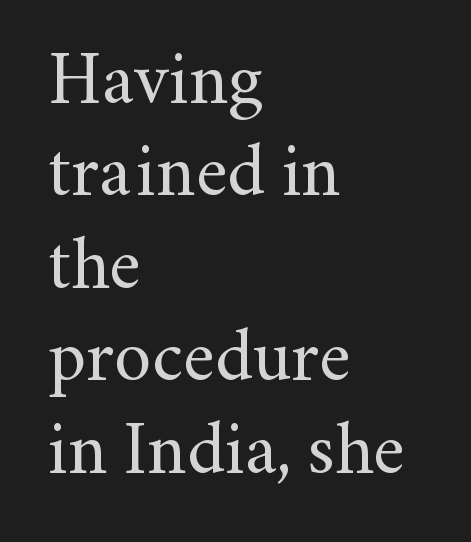
Proportional: the letters do not fall into vertical columns. The line-height multiplier appears to be the usual default. The gaps between neighbouring characters are ordinary and unremarkable. In terms of letterform style, serifs are clearly present. Only glyphs here, with clear space below each row. Think standard paragraph weight, or any step lighter than that.
